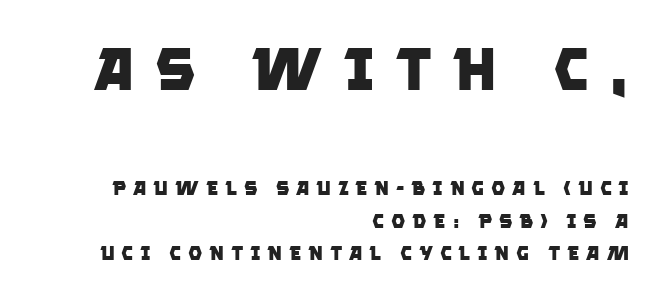
Q: Is the text bold? A: Yes.
Q: Is the typeface a serif or a sans-serif typeface? A: Sans-serif.
Q: Is the text underlined? A: No.
Q: How is the paragraph aligned? A: Right-aligned.
Q: Is the spacing between letters normal or unusually wide? A: Unusually wide.
Q: Is the spacing between lines tight, normal or loose? A: Normal.
Q: Which block of text is set in a larger size, the first (top) or the second (bottom)? A: The first (top) one.
Q: Width (condensed, normal, or wide)? A: Normal.
Q: Stroke contrast? A: Low.
Q: x-height? A: Large.
Q: Monospaced? A: No.
